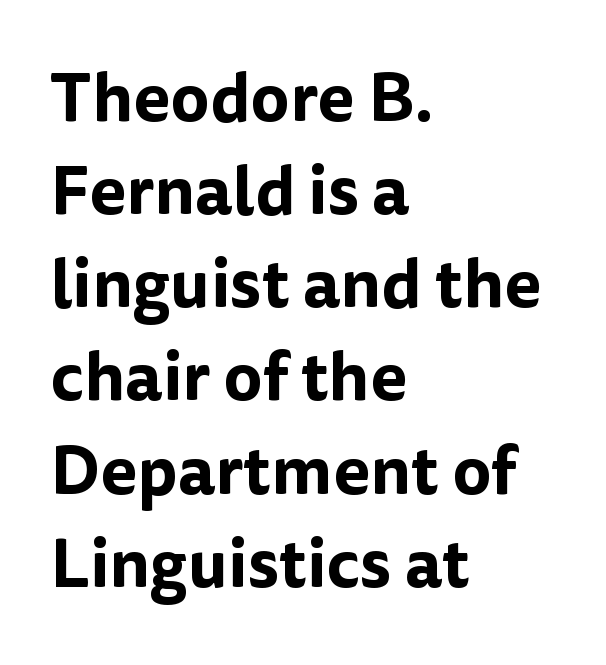
Q: Is the text italic (slanted)? A: No, it is upright.
Q: Is the typeface a serif or a sans-serif typeface? A: Sans-serif.
Q: Is the text underlined? A: No.
Q: How is the paragraph aligned? A: Left-aligned.
Q: Is the spacing between letters normal or unusually wide? A: Normal.
Q: Is the spacing between lines tight, normal or loose? A: Normal.
Q: Width (condensed, normal, or wide)? A: Normal.
Q: Stroke contrast? A: Low.
Q: x-height? A: Medium.
Q: Monospaced? A: No.
